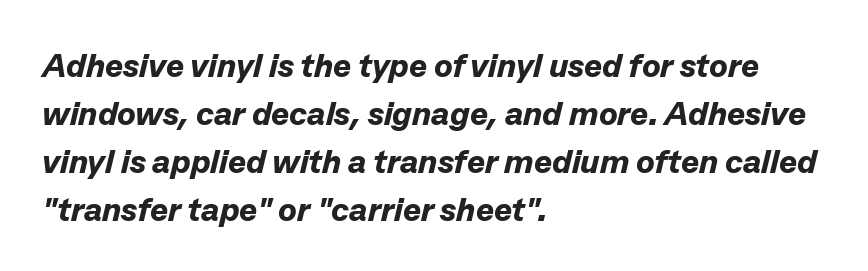
Q: Is the text bold? A: Yes.
Q: Is the text italic (slanted)? A: Yes, it leans right by about 13 degrees.
Q: Is the text underlined? A: No.
Q: How is the paragraph aligned? A: Left-aligned.
Q: Is the spacing between letters normal or unusually wide? A: Normal.
Q: Is the spacing between lines tight, normal or loose? A: Normal.
Q: Width (condensed, normal, or wide)? A: Normal.
Q: Stroke contrast? A: Low.
Q: x-height? A: Medium.
Q: Monospaced? A: No.
